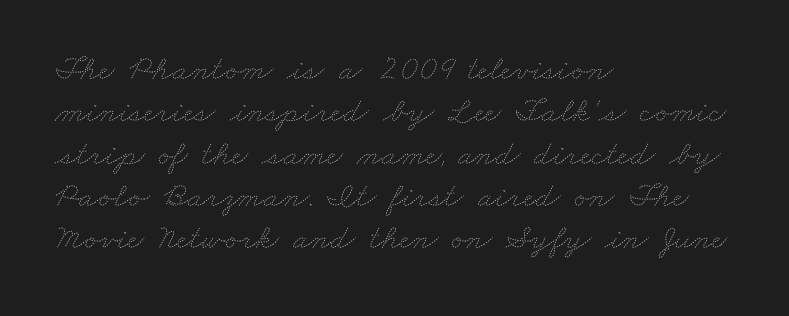
Q: Is the text bold? A: No.
Q: Is the text underlined? A: No.
Q: How is the paragraph aligned? A: Left-aligned.
Q: Is the spacing between letters normal or unusually wide? A: Normal.
Q: Width (condensed, normal, or wide)? A: Wide.
Q: Stroke contrast? A: Low.
Q: x-height? A: Small.
Q: Monospaced? A: No.
